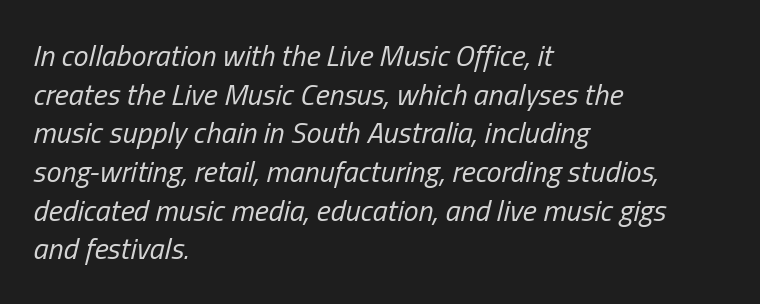
Q: Is the text bold? A: No.
Q: Is the text italic (slanted)? A: Yes, it leans right by about 13 degrees.
Q: Is the text underlined? A: No.
Q: How is the paragraph aligned? A: Left-aligned.
Q: Is the spacing between letters normal or unusually wide? A: Normal.
Q: Is the spacing between lines tight, normal or loose? A: Normal.
Q: Width (condensed, normal, or wide)? A: Condensed.
Q: Stroke contrast? A: Low.
Q: x-height? A: Medium.
Q: Monospaced? A: No.
